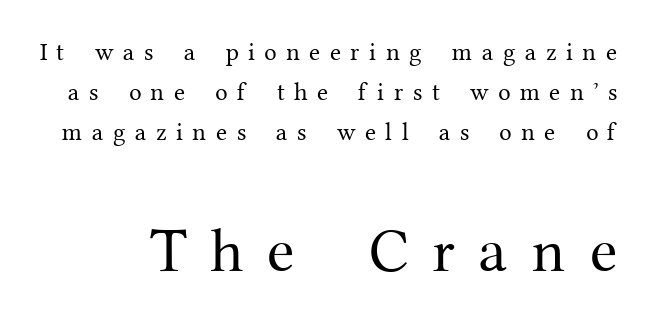
Q: Is the text bold? A: No.
Q: Is the text italic (slanted)? A: No, it is upright.
Q: Is the typeface a serif or a sans-serif typeface? A: Serif.
Q: Is the text underlined? A: No.
Q: Is the spacing between letters normal or unusually wide? A: Unusually wide.
Q: Is the spacing between lines tight, normal or loose? A: Normal.
Q: Which block of text is set in a larger size, the first (top) or the second (bottom)? A: The second (bottom) one.
Q: Width (condensed, normal, or wide)? A: Normal.
Q: Stroke contrast? A: Medium.
Q: x-height? A: Medium.
Q: Monospaced? A: No.
